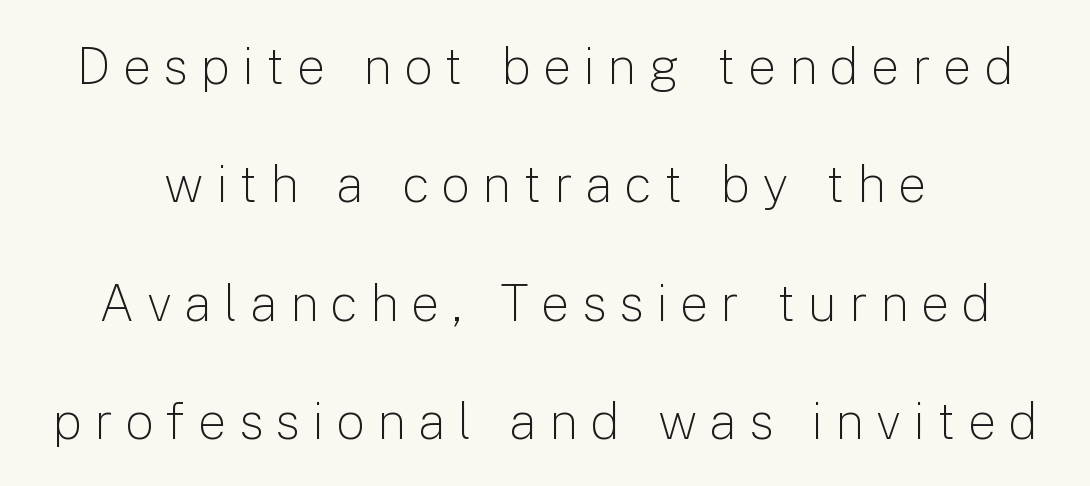
Q: Is the text bold? A: No.
Q: Is the text italic (slanted)? A: No, it is upright.
Q: Is the typeface a serif or a sans-serif typeface? A: Sans-serif.
Q: Is the text underlined? A: No.
Q: How is the paragraph aligned? A: Centered.
Q: Is the spacing between letters normal or unusually wide? A: Unusually wide.
Q: Is the spacing between lines tight, normal or loose? A: Loose.
Q: Width (condensed, normal, or wide)? A: Normal.
Q: Stroke contrast? A: Low.
Q: x-height? A: Medium.
Q: Monospaced? A: No.
